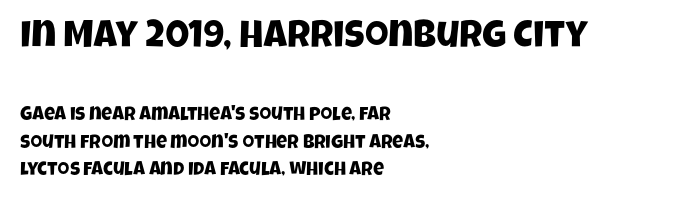
{"serif": "no", "width": "condensed", "stroke_contrast": "low", "x_height": "large", "monospaced": "no", "underline": "no", "align": "left", "line_spacing": "normal", "line_spacing_ratio": 1.46, "letter_spacing": "normal", "letter_spacing_em": 0.0, "larger_block": "first", "size_ratio": 2.0, "glyph_px": 38}
